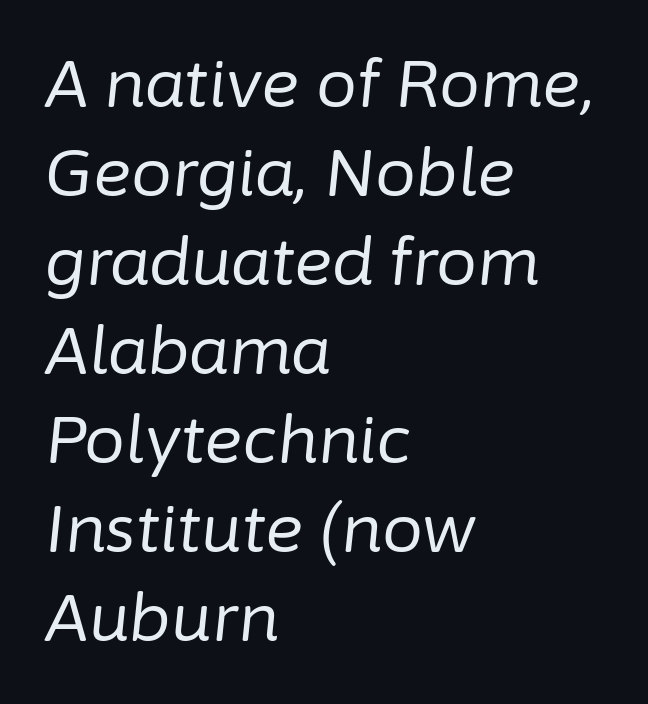
The letterforms sit shoulder to shoulder at normal distance. Where is the straight margin? On the left. Heft: none added — not bold. The letters are slanted; this is an italic face.
